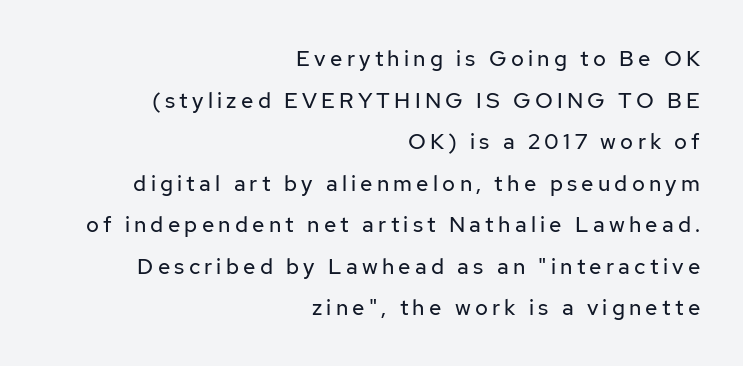
{"italic": "no", "bold": "no", "underline": "no", "align": "right", "line_spacing_ratio": 1.89, "glyph_px": 22}
